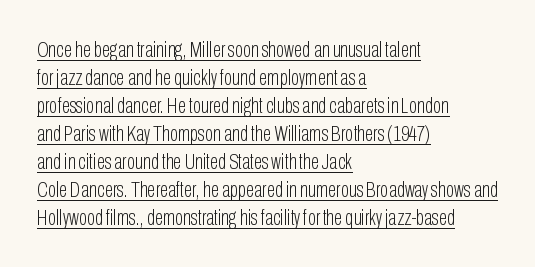
The image shows 22 px text type, upright; set left-aligned, normal line spacing (1.27x), normal letter spacing, underlined.
